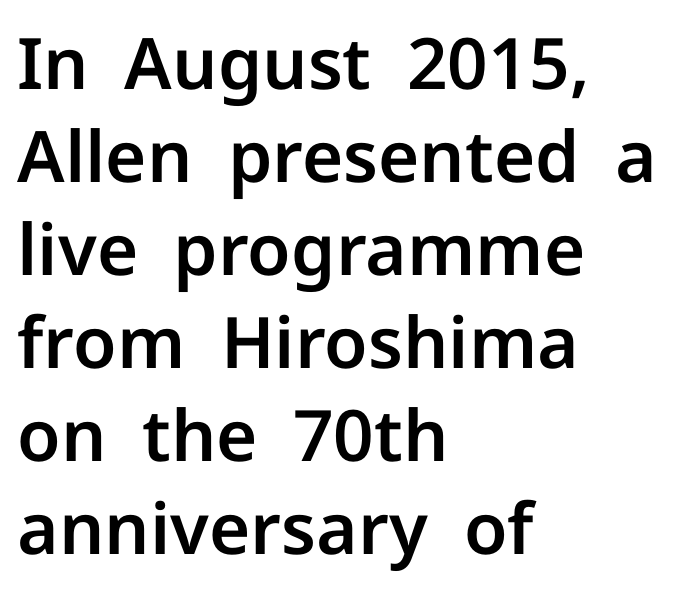
{"serif": "no", "italic": "no", "width": "normal", "stroke_contrast": "low", "x_height": "medium", "monospaced": "no", "underline": "no", "align": "left", "line_spacing": "normal", "line_spacing_ratio": 1.31, "letter_spacing": "normal", "letter_spacing_em": 0.0, "glyph_px": 71}
